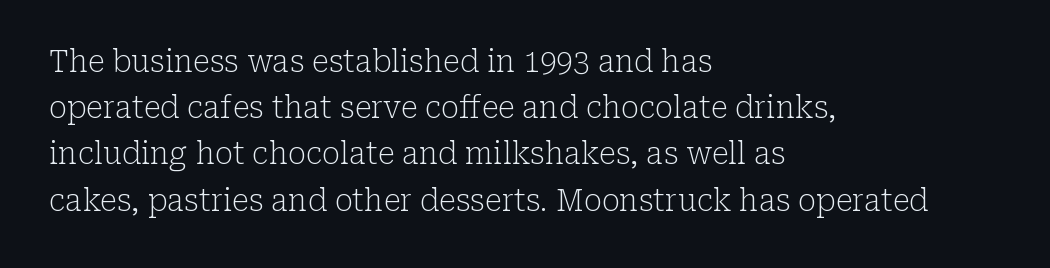
{"serif": "yes", "italic": "no", "bold": "no", "weight": "light", "width": "normal", "stroke_contrast": "low", "x_height": "medium", "monospaced": "no", "underline": "no", "align": "left", "line_spacing": "normal", "line_spacing_ratio": 1.54, "letter_spacing": "normal", "letter_spacing_em": 0.0, "glyph_px": 30}
